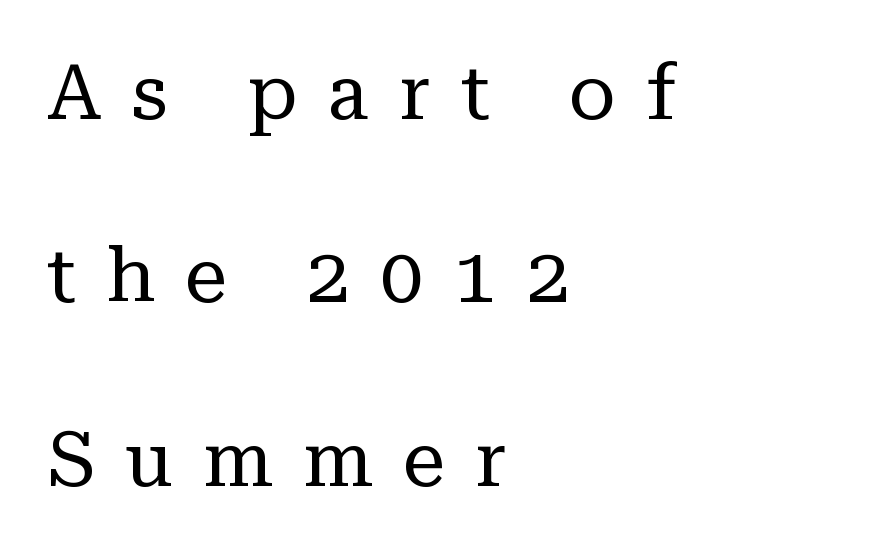
The paragraph shown leans on its left margin. Ordinary non-slanted type is in use. The tracking reads as deliberately expanded to a designer's eye. The font sits on the lighter half of the weight spectrum, regular included. The face used here is proportionally spaced, like ordinary book or web type.
